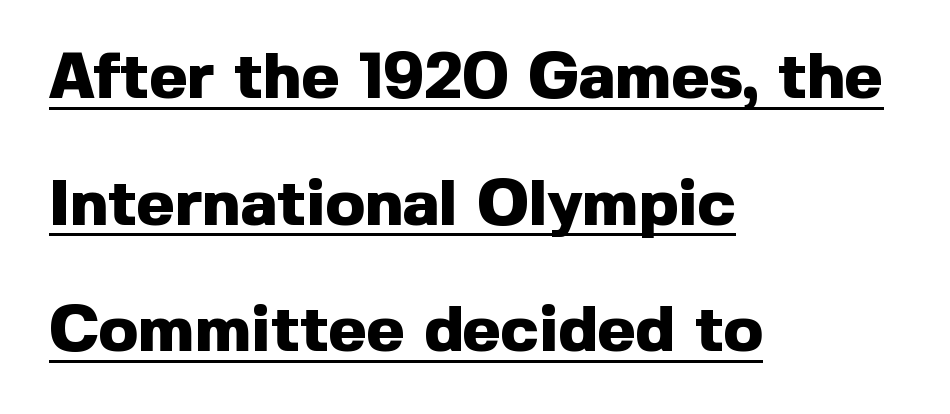
The image shows 65 px heavy sans-serif type, upright; set left-aligned, loose line spacing (1.95x), normal letter spacing, underlined; a medium x-height.
